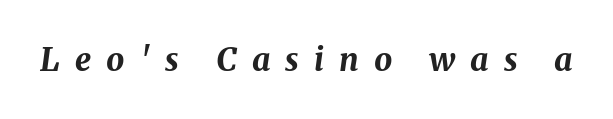
Q: Is the text bold? A: Yes.
Q: Is the text italic (slanted)? A: Yes, it leans right by about 8 degrees.
Q: Is the text underlined? A: No.
Q: Is the spacing between letters normal or unusually wide? A: Unusually wide.
Q: Width (condensed, normal, or wide)? A: Normal.
Q: Stroke contrast? A: Medium.
Q: x-height? A: Medium.
Q: Monospaced? A: No.
